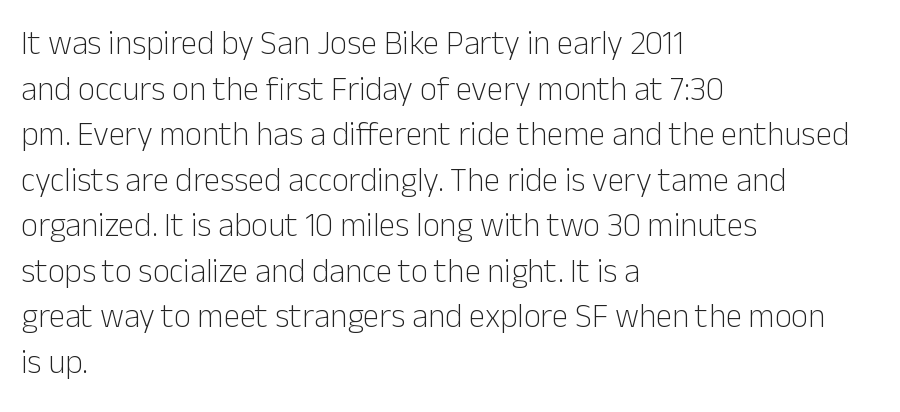
The image shows 33 px light sans-serif type, upright; set left-aligned, normal line spacing (1.38x), normal letter spacing, not underlined; low stroke contrast and a medium x-height.
